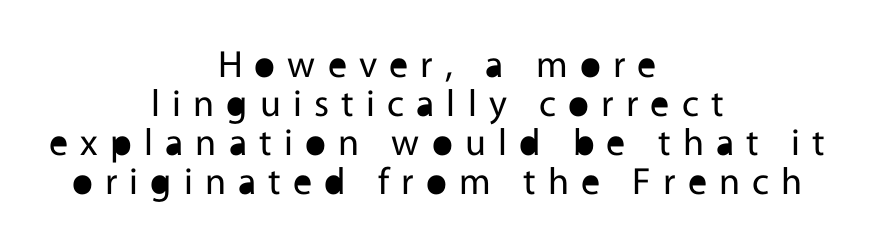
{"serif": "no", "italic": "no", "bold": "no", "weight": "regular", "width": "normal", "x_height": "medium", "monospaced": "no", "underline": "no", "align": "center", "line_spacing": "tight", "line_spacing_ratio": 1.03, "letter_spacing": "wide", "letter_spacing_em": 0.32, "glyph_px": 38}
